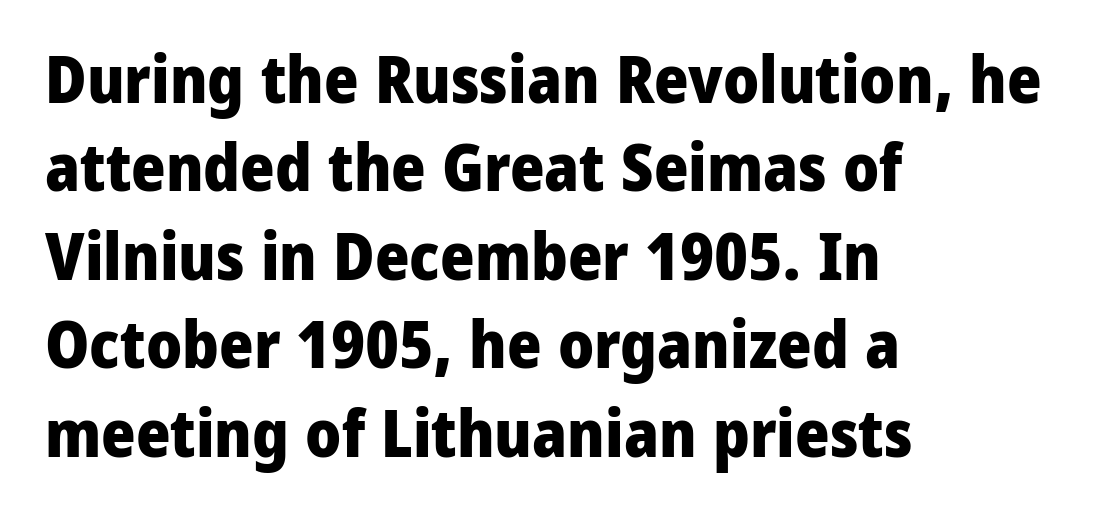
Q: Is the text bold? A: Yes.
Q: Is the text italic (slanted)? A: No, it is upright.
Q: Is the typeface a serif or a sans-serif typeface? A: Sans-serif.
Q: Is the text underlined? A: No.
Q: How is the paragraph aligned? A: Left-aligned.
Q: Is the spacing between letters normal or unusually wide? A: Normal.
Q: Is the spacing between lines tight, normal or loose? A: Normal.
Q: Width (condensed, normal, or wide)? A: Normal.
Q: Stroke contrast? A: Low.
Q: x-height? A: Medium.
Q: Monospaced? A: No.
